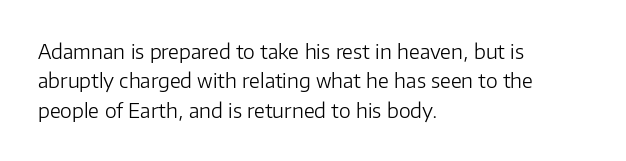
Look at the tracking — it's just the regular setting, nothing added. This sample keeps an unexceptional amount of space between lines. A typesetter would mark this as roman, not italic. Each row of text sits above clean, open space. Ink coverage per letter is moderate at most. This rendering uses left alignment, leaving the right contour irregular.
